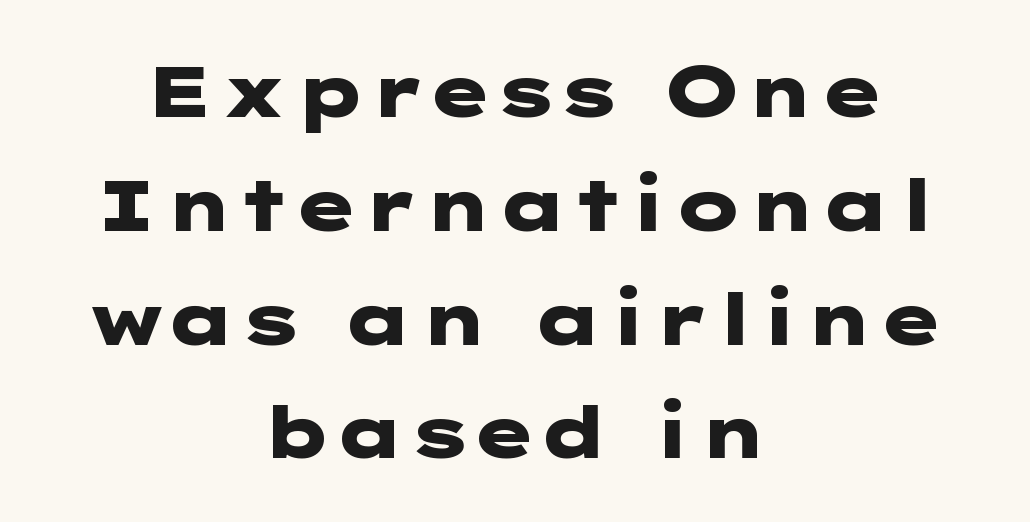
This sample uses plain, unmodified letter spacing. These lines are composed in type without serifs. This block has exactly the height ordinary leading produces. Posture: straight, roman, zero tilt. The glyphs are unaccompanied by any horizontal stroke below them.
